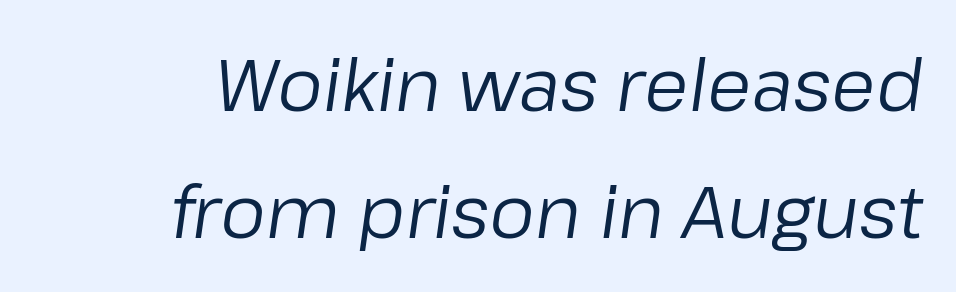
The image shows 72 px regular-weight type, italic (leaning right); set right-aligned, line spacing 1.76x, normal letter spacing, not underlined; low stroke contrast and a medium x-height.
